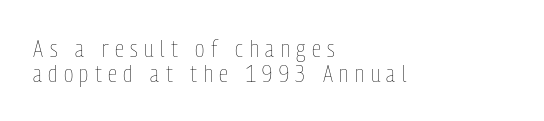
The image shows 24 px text type, upright; set left-aligned, tight line spacing (1.04x), unusually wide letter spacing (+0.27 em), not underlined.
